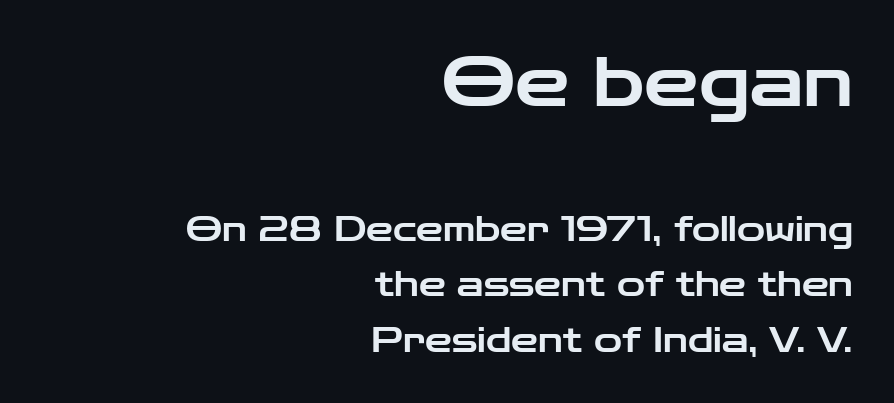
The image shows 69 px wide sans-serif type, upright; set right-aligned, normal line spacing (1.63x), normal letter spacing, not underlined; the first (top) block is 2.03x larger; low stroke contrast and a medium x-height.
